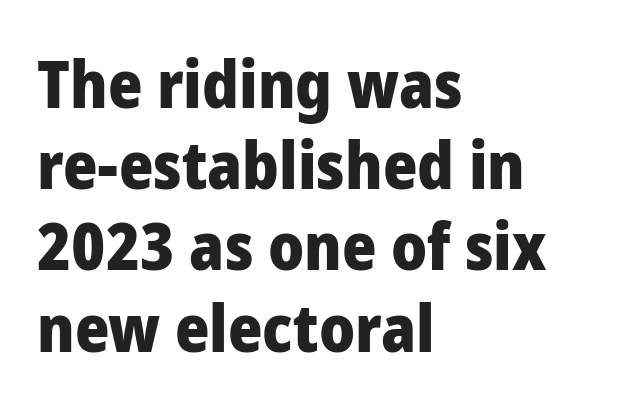
{"serif": "no", "italic": "no", "bold": "yes", "weight": "heavy", "width": "normal", "stroke_contrast": "low", "x_height": "medium", "monospaced": "no", "underline": "no", "align": "left", "line_spacing_ratio": 1.23, "letter_spacing": "normal", "letter_spacing_em": 0.0, "glyph_px": 66}
